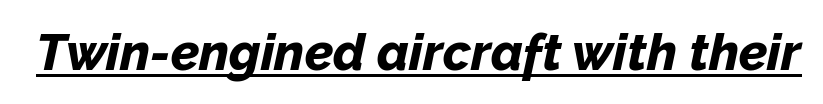
Q: Is the text bold? A: Yes.
Q: Is the text italic (slanted)? A: Yes, it leans right by about 12 degrees.
Q: Is the text underlined? A: Yes.
Q: Is the spacing between letters normal or unusually wide? A: Normal.
Q: Width (condensed, normal, or wide)? A: Normal.
Q: Stroke contrast? A: Low.
Q: x-height? A: Medium.
Q: Monospaced? A: No.
